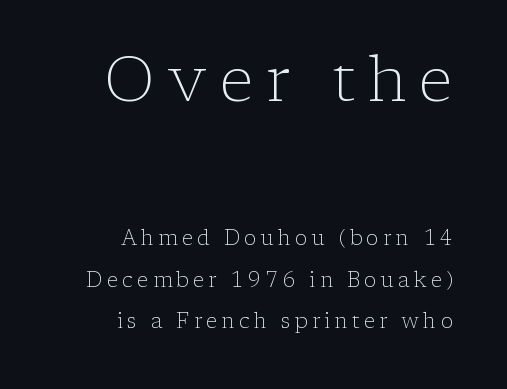
Q: Is the text bold? A: No.
Q: Is the text italic (slanted)? A: No, it is upright.
Q: Is the typeface a serif or a sans-serif typeface? A: Serif.
Q: Is the text underlined? A: No.
Q: How is the paragraph aligned? A: Right-aligned.
Q: Is the spacing between letters normal or unusually wide? A: Unusually wide.
Q: Is the spacing between lines tight, normal or loose? A: Loose.
Q: Which block of text is set in a larger size, the first (top) or the second (bottom)? A: The first (top) one.
Q: Width (condensed, normal, or wide)? A: Normal.
Q: Stroke contrast? A: Low.
Q: x-height? A: Medium.
Q: Monospaced? A: No.
